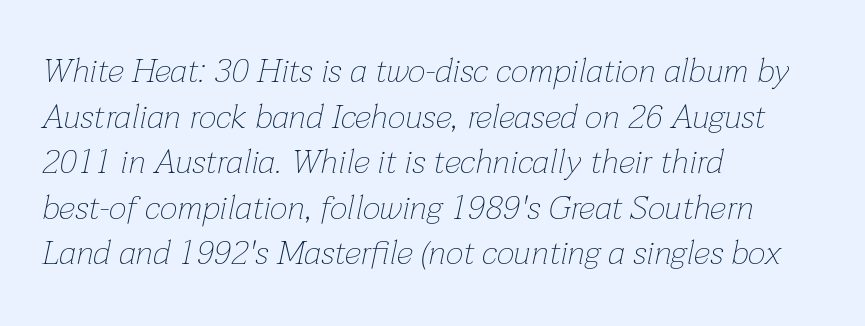
The image shows 34 px thin type, italic (leaning right); set left-aligned, normal line spacing (1.34x), normal letter spacing, not underlined; low stroke contrast and a medium x-height.
